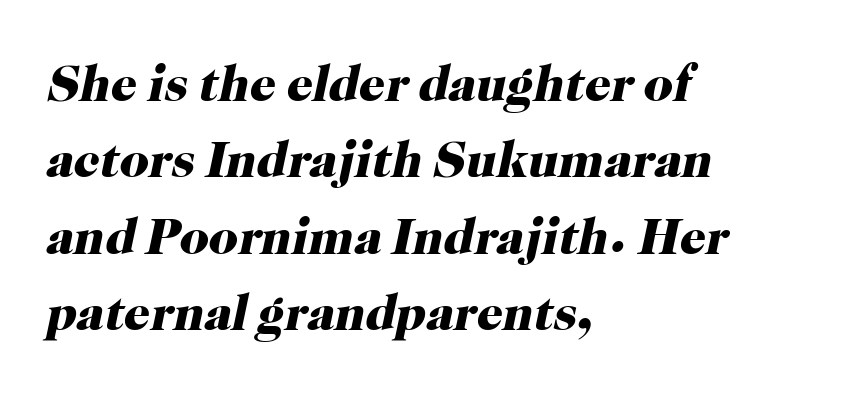
Does the weight exceed regular? Yes, all the way to bold. The type family on display is of the serif kind. The glyphs are unaccompanied by any horizontal stroke below them. Is the letter spacing exaggerated? No — it looks like the ordinary default.
